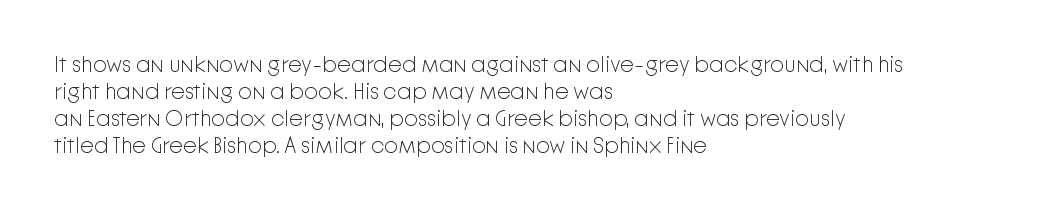
{"italic": "no", "bold": "no", "underline": "no", "align": "left", "line_spacing_ratio": 1.23, "letter_spacing": "normal", "letter_spacing_em": 0.0, "glyph_px": 22}
